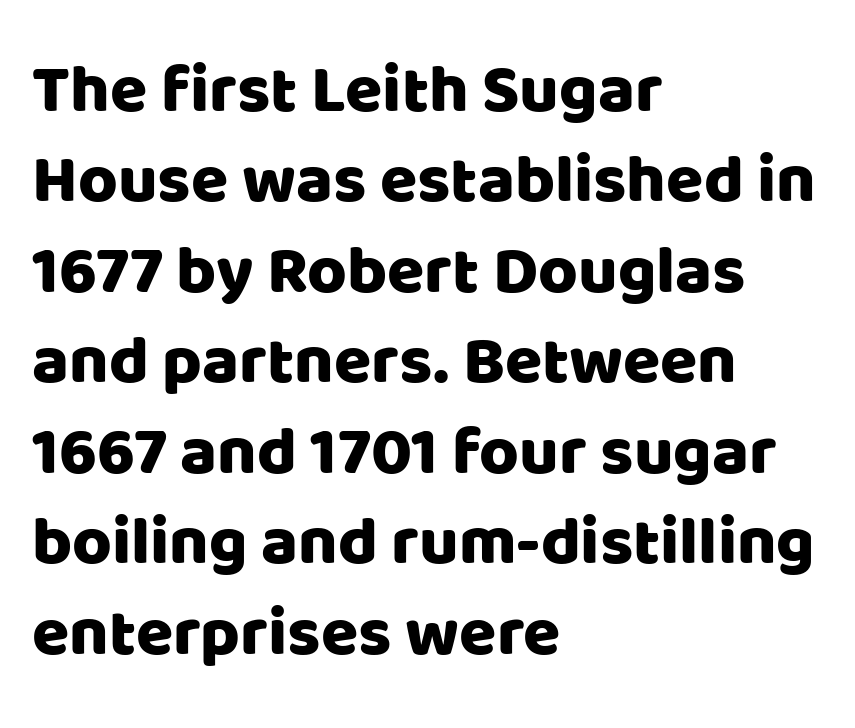
{"serif": "no", "italic": "no", "width": "normal", "stroke_contrast": "low", "x_height": "large", "monospaced": "no", "underline": "no", "align": "left", "line_spacing": "normal", "line_spacing_ratio": 1.33, "letter_spacing": "normal", "letter_spacing_em": 0.0, "glyph_px": 68}
